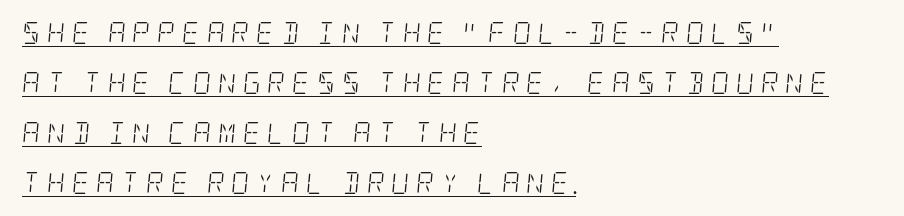
{"italic": "yes", "lean": "right", "slant_degrees": 5, "bold": "no", "underline": "yes", "align": "left", "line_spacing": "loose", "line_spacing_ratio": 2.27, "letter_spacing": "wide", "letter_spacing_em": 0.31, "glyph_px": 22}
